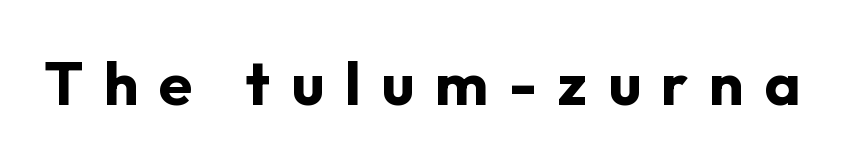
Q: Is the text bold? A: Yes.
Q: Is the text italic (slanted)? A: No, it is upright.
Q: Is the typeface a serif or a sans-serif typeface? A: Sans-serif.
Q: Is the text underlined? A: No.
Q: Is the spacing between letters normal or unusually wide? A: Unusually wide.
Q: Width (condensed, normal, or wide)? A: Normal.
Q: Stroke contrast? A: Low.
Q: x-height? A: Medium.
Q: Monospaced? A: No.
